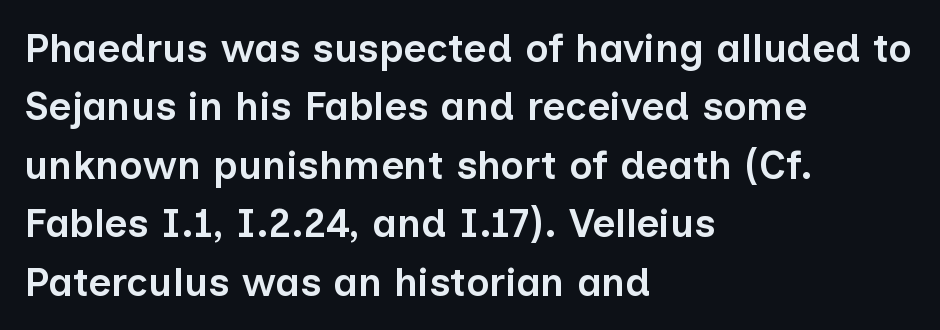
The image shows 40 px semibold sans-serif type, upright; set left-aligned, normal line spacing (1.46x), normal letter spacing, not underlined; low stroke contrast and a medium x-height.
